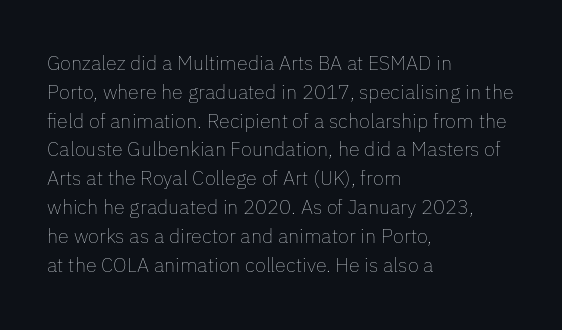
Q: Is the text bold? A: No.
Q: Is the text italic (slanted)? A: No, it is upright.
Q: Is the text underlined? A: No.
Q: How is the paragraph aligned? A: Left-aligned.
Q: Is the spacing between letters normal or unusually wide? A: Normal.
Q: Is the spacing between lines tight, normal or loose? A: Normal.
